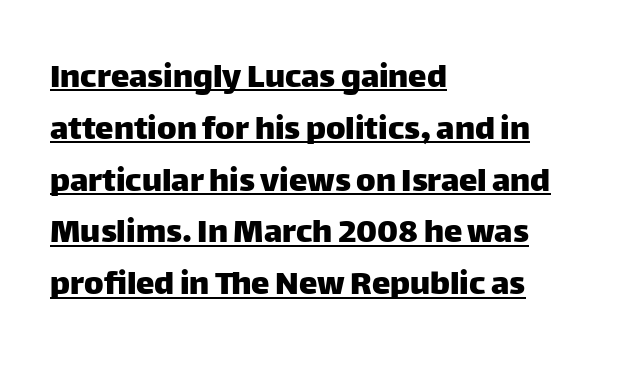
The image shows 37 px sans-serif type, upright; set left-aligned, normal line spacing (1.4x), normal letter spacing, underlined; low stroke contrast and a large x-height.
